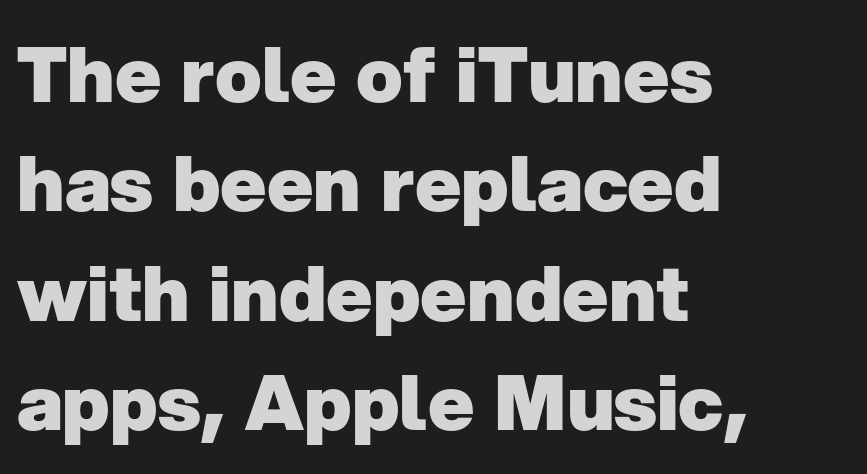
{"serif": "no", "italic": "no", "bold": "yes", "weight": "heavy", "width": "normal", "stroke_contrast": "low", "x_height": "medium", "monospaced": "no", "underline": "no", "align": "left", "line_spacing": "normal", "line_spacing_ratio": 1.42, "letter_spacing": "normal", "letter_spacing_em": 0.0, "glyph_px": 77}
